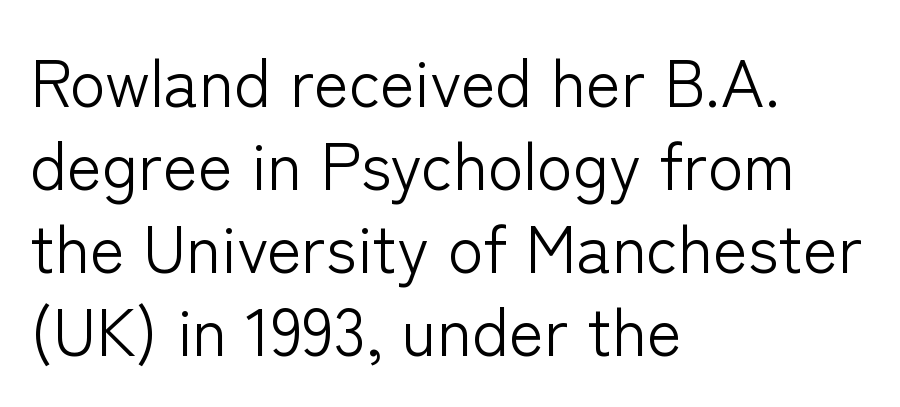
{"serif": "no", "italic": "no", "bold": "no", "weight": "light", "width": "normal", "stroke_contrast": "low", "x_height": "medium", "monospaced": "no", "underline": "no", "align": "left", "line_spacing": "normal", "line_spacing_ratio": 1.26, "letter_spacing": "normal", "letter_spacing_em": 0.0, "glyph_px": 66}
